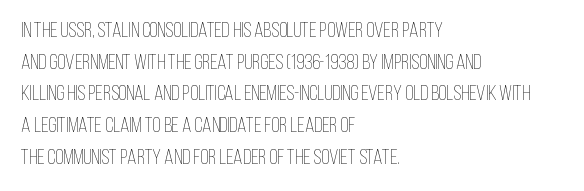
Q: Is the text bold? A: No.
Q: Is the text italic (slanted)? A: No, it is upright.
Q: Is the text underlined? A: No.
Q: How is the paragraph aligned? A: Left-aligned.
Q: Is the spacing between letters normal or unusually wide? A: Normal.
Q: Is the spacing between lines tight, normal or loose? A: Normal.
